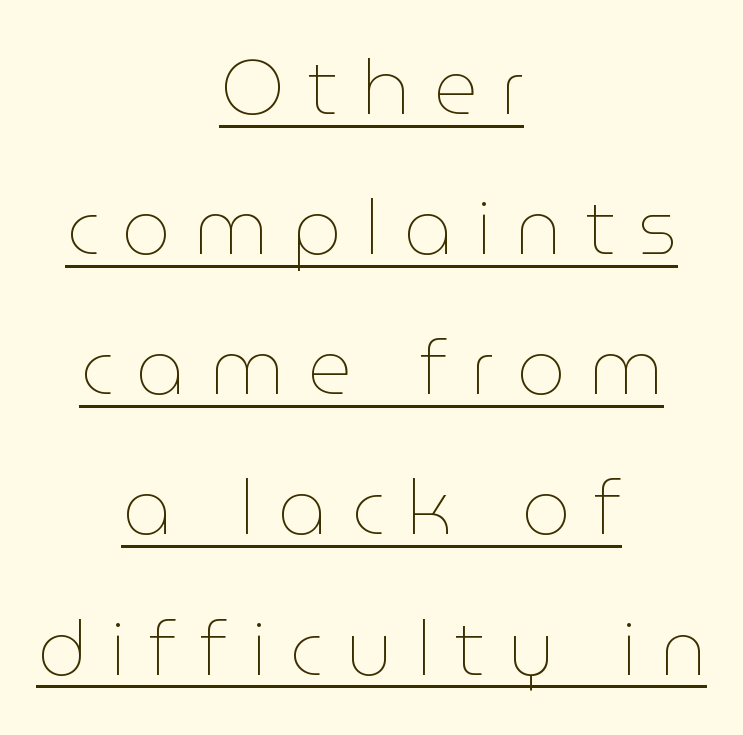
Q: Is the text bold? A: No.
Q: Is the text italic (slanted)? A: No, it is upright.
Q: Is the text underlined? A: Yes.
Q: How is the paragraph aligned? A: Centered.
Q: Is the spacing between letters normal or unusually wide? A: Unusually wide.
Q: Width (condensed, normal, or wide)? A: Normal.
Q: Stroke contrast? A: Low.
Q: x-height? A: Medium.
Q: Monospaced? A: No.
